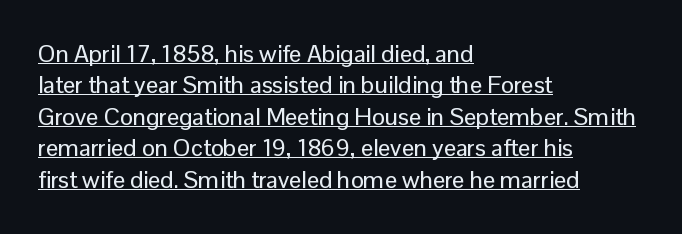
Q: Is the text italic (slanted)? A: No, it is upright.
Q: Is the text underlined? A: Yes.
Q: How is the paragraph aligned? A: Left-aligned.
Q: Is the spacing between letters normal or unusually wide? A: Normal.
Q: Is the spacing between lines tight, normal or loose? A: Normal.
